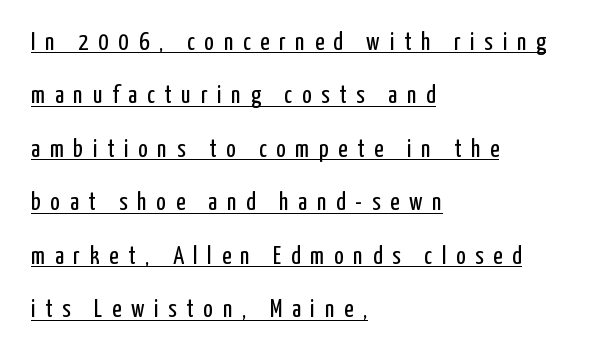
The image shows 25 px text type, upright; set left-aligned, loose line spacing (2.14x), unusually wide letter spacing (+0.39 em), underlined.
